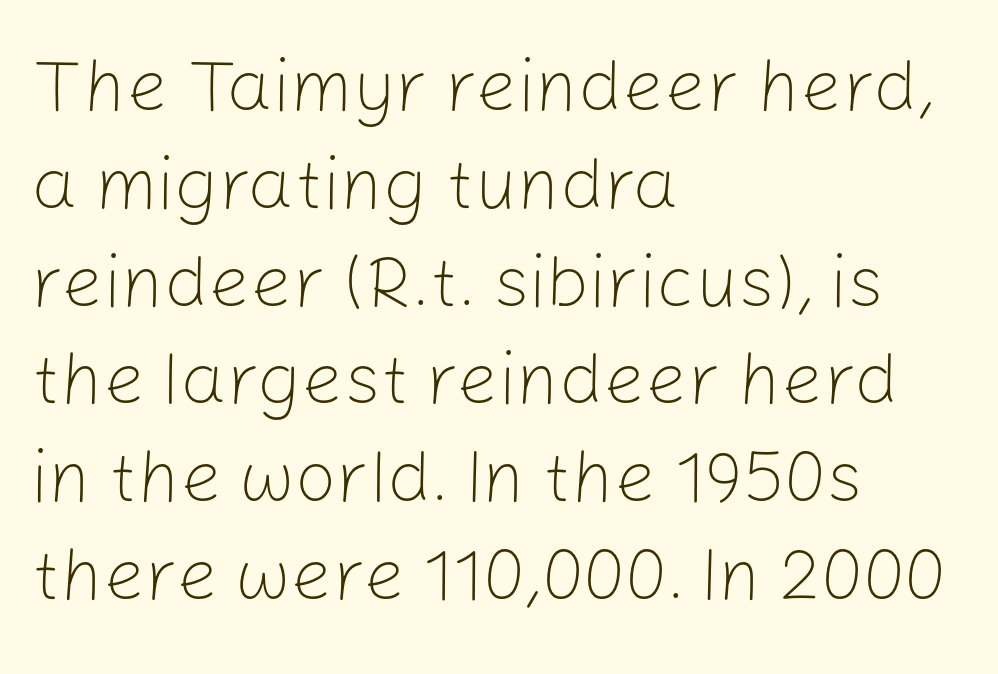
Every row of glyphs begins at an identical x-position on the left. In terms of letterspacing, this is plain default setting. Type without underlining. Evenly set lines give the paragraph a standard silhouette.
